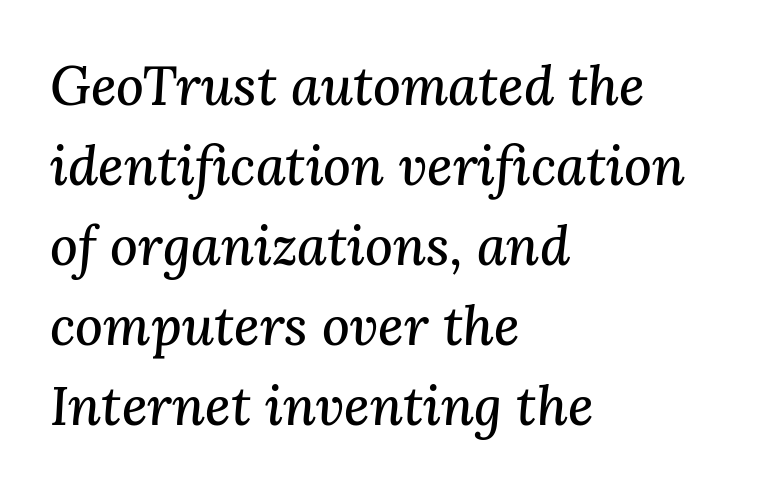
{"serif": "yes", "italic": "yes", "lean": "right", "slant_degrees": 3, "width": "normal", "stroke_contrast": "medium", "x_height": "medium", "monospaced": "no", "underline": "no", "align": "left", "line_spacing": "normal", "line_spacing_ratio": 1.48, "letter_spacing": "normal", "letter_spacing_em": 0.0, "glyph_px": 54}
